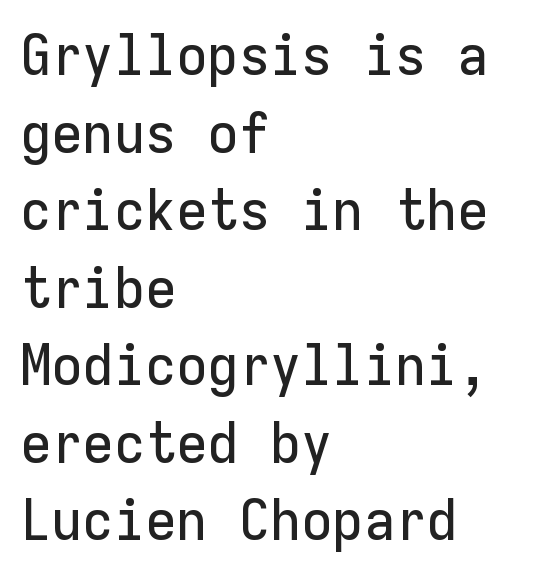
Q: Is the text italic (slanted)? A: No, it is upright.
Q: Is the typeface a serif or a sans-serif typeface? A: Sans-serif.
Q: Is the text underlined? A: No.
Q: How is the paragraph aligned? A: Left-aligned.
Q: Is the spacing between letters normal or unusually wide? A: Normal.
Q: Is the spacing between lines tight, normal or loose? A: Normal.
Q: Width (condensed, normal, or wide)? A: Normal.
Q: Stroke contrast? A: Low.
Q: x-height? A: Medium.
Q: Monospaced? A: Yes.
